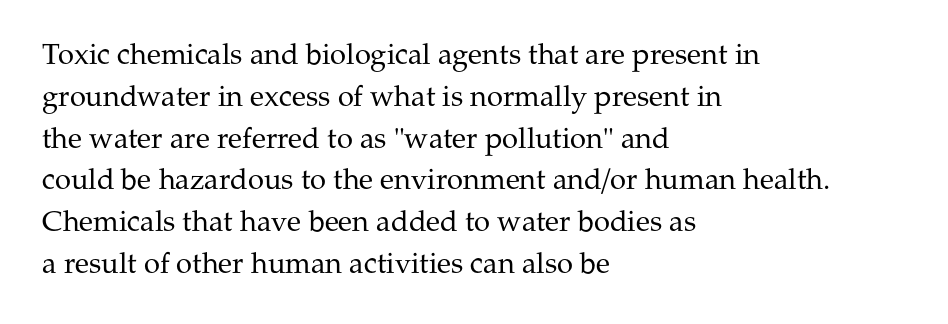
The image shows 29 px regular-weight serif type, upright; set left-aligned, normal line spacing (1.44x), normal letter spacing, not underlined; medium stroke contrast and a medium x-height.
